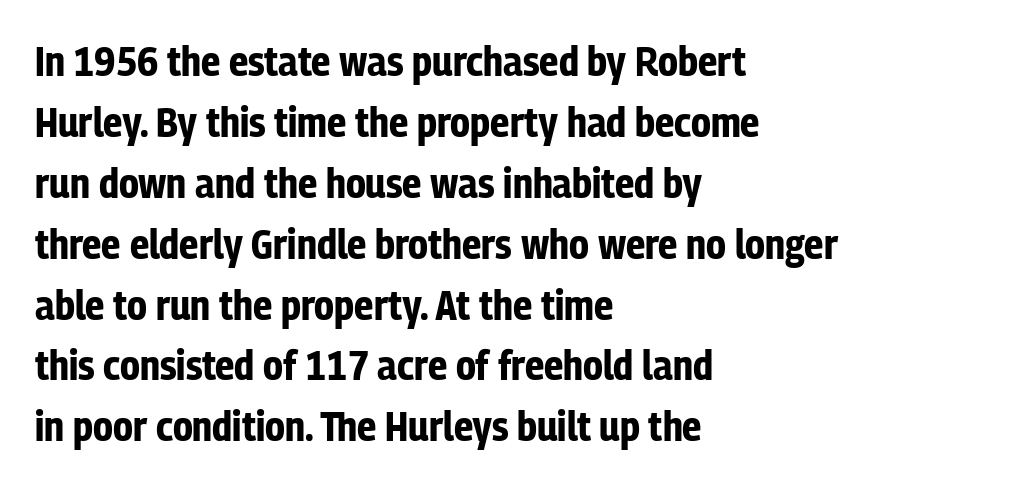
Q: Is the text bold? A: Yes.
Q: Is the text italic (slanted)? A: No, it is upright.
Q: Is the typeface a serif or a sans-serif typeface? A: Sans-serif.
Q: Is the text underlined? A: No.
Q: How is the paragraph aligned? A: Left-aligned.
Q: Is the spacing between letters normal or unusually wide? A: Normal.
Q: Is the spacing between lines tight, normal or loose? A: Normal.
Q: Width (condensed, normal, or wide)? A: Condensed.
Q: Stroke contrast? A: Low.
Q: x-height? A: Medium.
Q: Monospaced? A: No.
